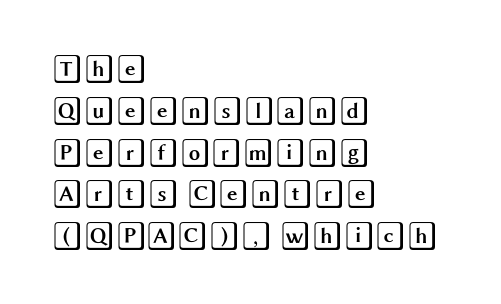
{"italic": "no", "width": "wide", "x_height": "large", "underline": "no", "align": "left", "line_spacing": "normal", "line_spacing_ratio": 1.44, "letter_spacing": "normal", "letter_spacing_em": 0.0, "glyph_px": 29}
